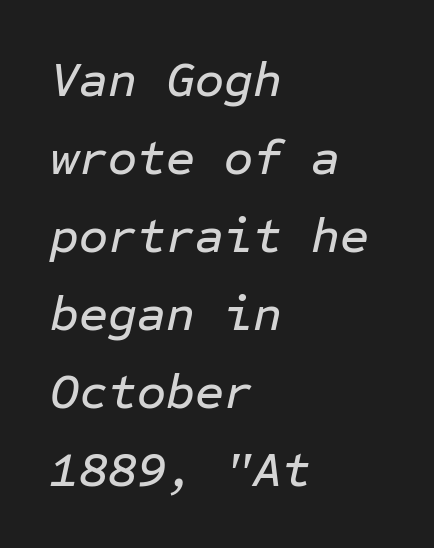
The image shows 50 px text type, italic (leaning right), monospaced; set left-aligned, normal line spacing (1.56x), normal letter spacing, not underlined; low stroke contrast and a medium x-height.
